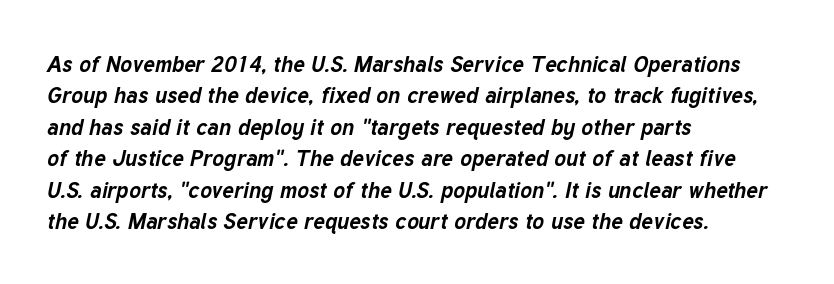
The image shows 22 px bold type, italic (leaning right); set left-aligned, normal line spacing (1.43x), normal letter spacing, not underlined.
